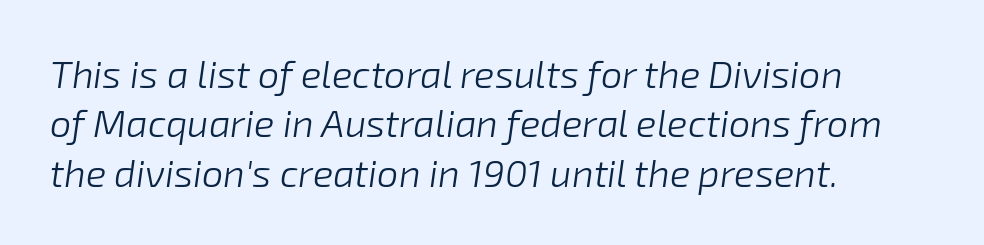
The image shows 38 px light type, italic (leaning right); set left-aligned, normal line spacing (1.3x), normal letter spacing, not underlined; low stroke contrast and a medium x-height.
